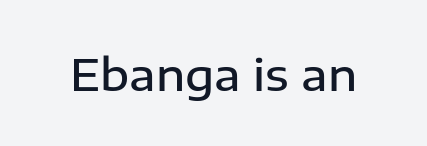
Q: Is the text bold? A: Semi-bold.
Q: Is the text italic (slanted)? A: No, it is upright.
Q: Is the typeface a serif or a sans-serif typeface? A: Sans-serif.
Q: Is the text underlined? A: No.
Q: Is the spacing between letters normal or unusually wide? A: Normal.
Q: Width (condensed, normal, or wide)? A: Normal.
Q: Stroke contrast? A: Low.
Q: x-height? A: Medium.
Q: Monospaced? A: No.
